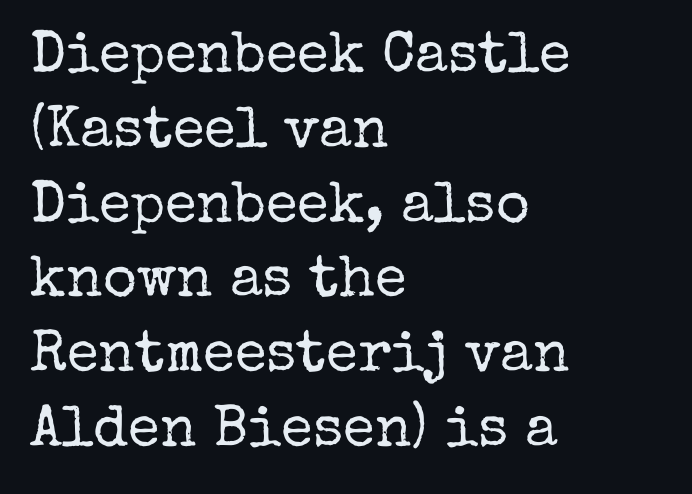
Italic? Not at all — the glyphs are vertical. Is this a sans? No — the strokes have serifs. Honestly, the letter spacing is just normal — you wouldn't notice it. Words float on clear page, feet unadorned.
